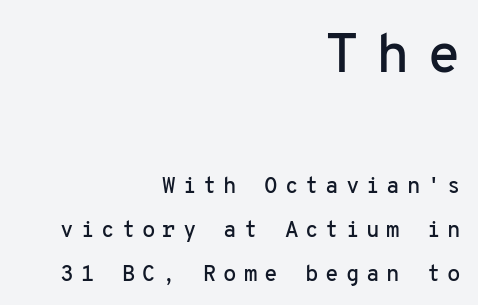
The image shows 55 px sans-serif type, upright, monospaced; set right-aligned, loose line spacing (2.0x), unusually wide letter spacing (+0.31 em), not underlined; the first (top) block is 2.5x larger; low stroke contrast and a medium x-height.
